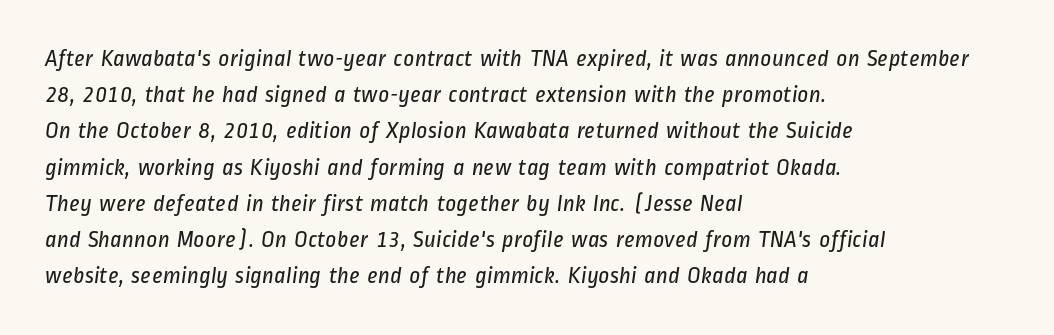
The image shows 24 px text type; set left-aligned, normal line spacing (1.51x), normal letter spacing, not underlined.
